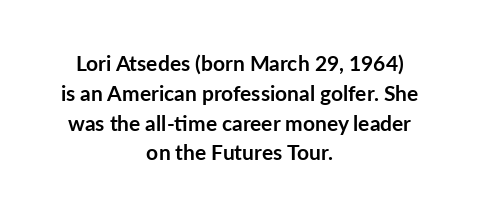
Q: Is the text bold? A: Yes.
Q: Is the text italic (slanted)? A: No, it is upright.
Q: Is the text underlined? A: No.
Q: How is the paragraph aligned? A: Centered.
Q: Is the spacing between letters normal or unusually wide? A: Normal.
Q: Is the spacing between lines tight, normal or loose? A: Normal.
